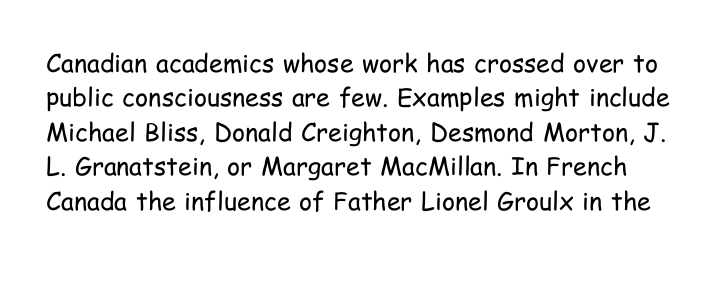
Q: Is the text bold? A: No.
Q: Is the text italic (slanted)? A: No, it is upright.
Q: Is the text underlined? A: No.
Q: Is the spacing between letters normal or unusually wide? A: Normal.
Q: Is the spacing between lines tight, normal or loose? A: Normal.
